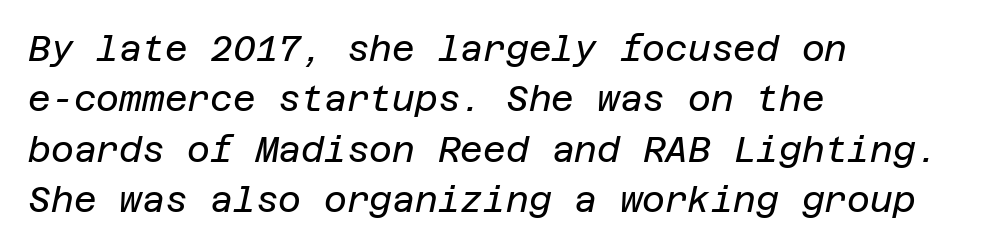
The image shows 35 px regular-weight type, italic (leaning right); set left-aligned, normal line spacing (1.44x), normal letter spacing, not underlined; low stroke contrast and a large x-height.
